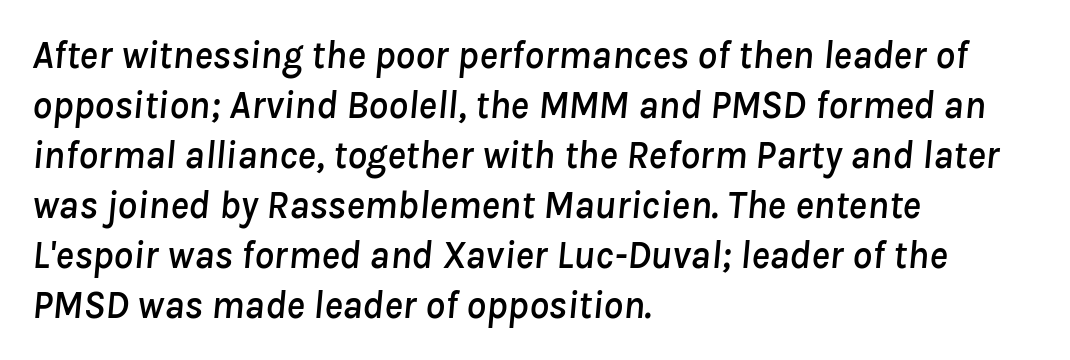
{"italic": "yes", "lean": "right", "slant_degrees": 8, "width": "normal", "stroke_contrast": "low", "x_height": "medium", "monospaced": "no", "underline": "no", "align": "left", "line_spacing": "normal", "line_spacing_ratio": 1.28, "letter_spacing": "normal", "letter_spacing_em": 0.0, "glyph_px": 39}
